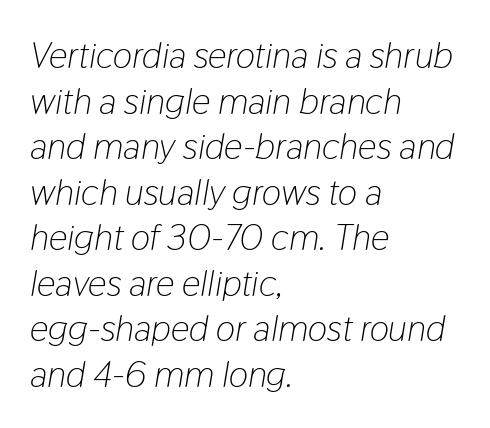
The image shows 37 px light, condensed type, italic (leaning right); set left-aligned, line spacing 1.23x, normal letter spacing, not underlined; low stroke contrast and a medium x-height.
